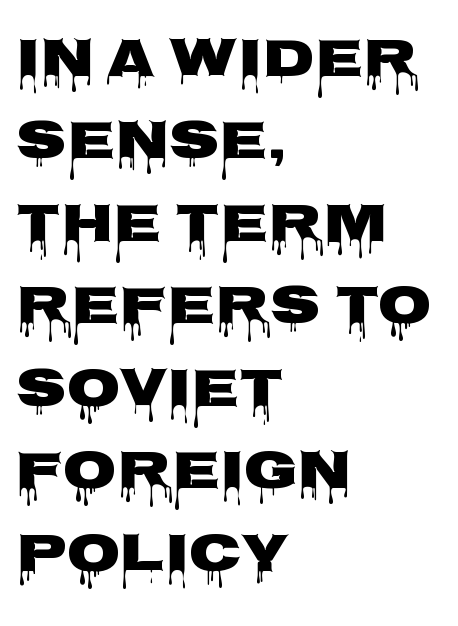
The vertical gap from one line to the next is medium. In CSS terms this would be text-align: left. The letters advance in unequal steps, a hallmark of proportional type. This rendering employs a face without finishing strokes, i.e., a sans-serif.
